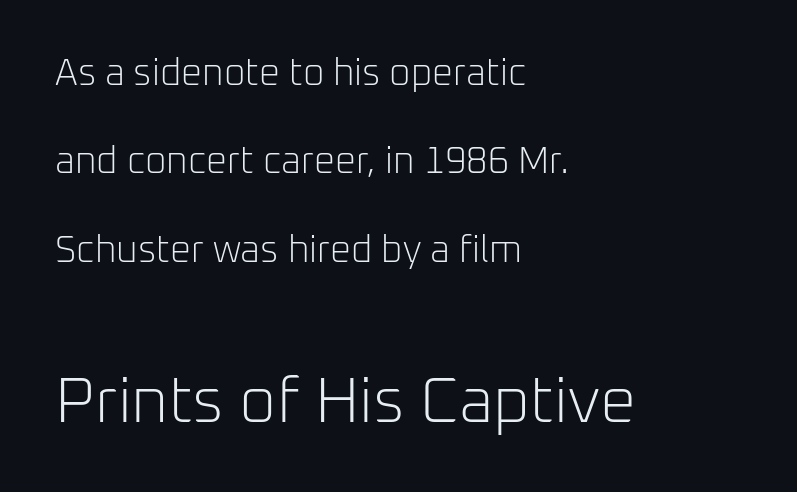
You can tell from the bare stems that sans-serif type was used. If you drew a line through each stem, it would be perfectly vertical. The face used here is rendered with its standard letterfit. Summary of weight: not heavy and not bold. One glance says open: line gaps are wider than usual. Caption: multi-line text, flush left, ragged right.
